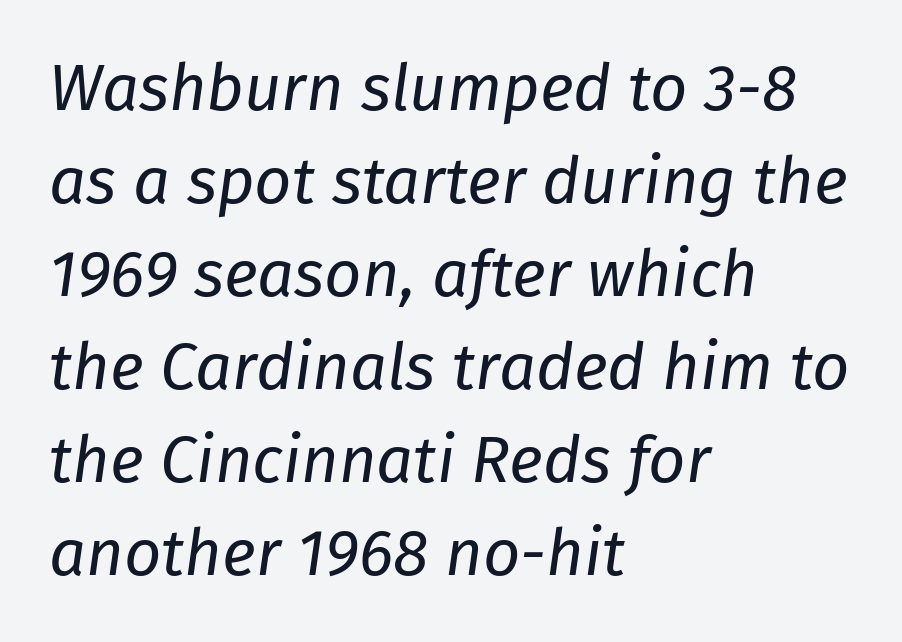
The image shows 65 px regular-weight type, italic (leaning right); set left-aligned, normal line spacing (1.43x), normal letter spacing, not underlined; low stroke contrast and a medium x-height.
